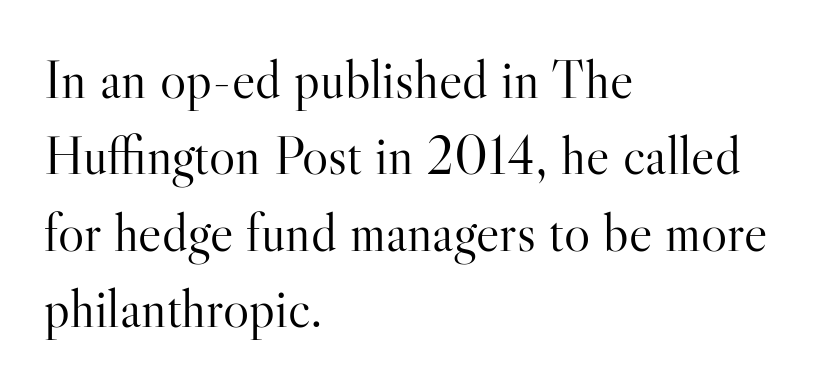
Q: Is the text bold? A: No.
Q: Is the text italic (slanted)? A: No, it is upright.
Q: Is the typeface a serif or a sans-serif typeface? A: Serif.
Q: Is the text underlined? A: No.
Q: How is the paragraph aligned? A: Left-aligned.
Q: Is the spacing between letters normal or unusually wide? A: Normal.
Q: Is the spacing between lines tight, normal or loose? A: Normal.
Q: Width (condensed, normal, or wide)? A: Normal.
Q: Stroke contrast? A: High.
Q: x-height? A: Small.
Q: Monospaced? A: No.
